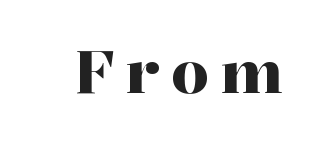
{"serif": "yes", "italic": "no", "width": "normal", "stroke_contrast": "high", "x_height": "medium", "monospaced": "no", "underline": "no", "letter_spacing": "wide", "letter_spacing_em": 0.2, "glyph_px": 60}
